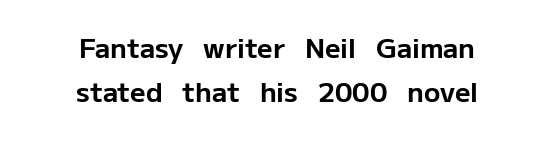
The passage is arranged like a title page — every line centered. Descenders are the only things crossing below the line. Thick stems and heavy bowls — unmistakably bold. Rendered with straight, roman letterforms. Letter spacing: default.
